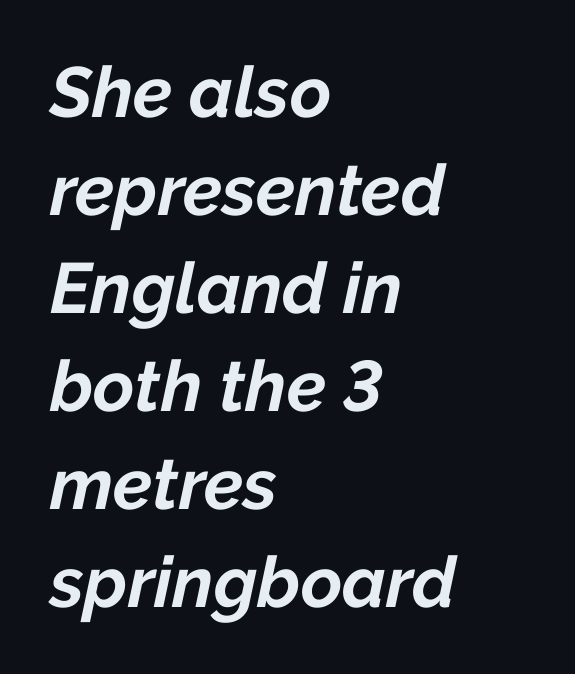
{"italic": "yes", "lean": "right", "slant_degrees": 12, "bold": "yes", "weight": "bold", "width": "normal", "stroke_contrast": "low", "x_height": "medium", "monospaced": "no", "underline": "no", "align": "left", "line_spacing": "normal", "line_spacing_ratio": 1.38, "letter_spacing": "normal", "letter_spacing_em": 0.0, "glyph_px": 71}
